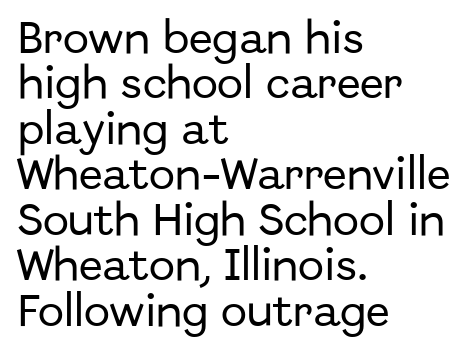
Q: Is the text italic (slanted)? A: No, it is upright.
Q: Is the typeface a serif or a sans-serif typeface? A: Sans-serif.
Q: Is the text underlined? A: No.
Q: How is the paragraph aligned? A: Left-aligned.
Q: Is the spacing between letters normal or unusually wide? A: Normal.
Q: Is the spacing between lines tight, normal or loose? A: Normal.
Q: Width (condensed, normal, or wide)? A: Normal.
Q: Stroke contrast? A: Low.
Q: x-height? A: Medium.
Q: Monospaced? A: No.
